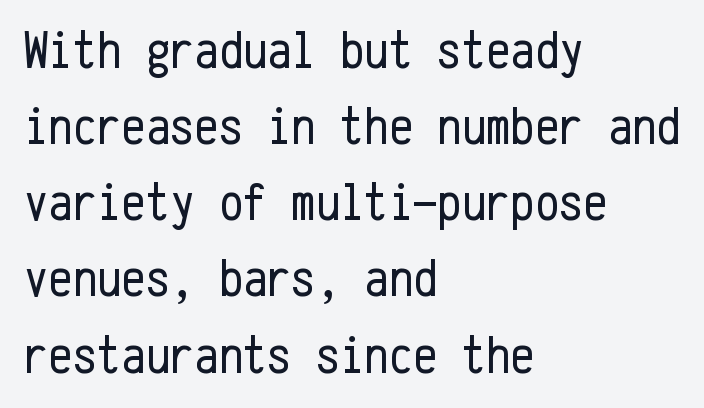
{"serif": "no", "italic": "no", "bold": "no", "weight": "regular", "width": "condensed", "stroke_contrast": "low", "x_height": "medium", "monospaced": "yes", "underline": "no", "align": "left", "line_spacing": "normal", "line_spacing_ratio": 1.41, "letter_spacing": "normal", "letter_spacing_em": 0.0, "glyph_px": 54}
